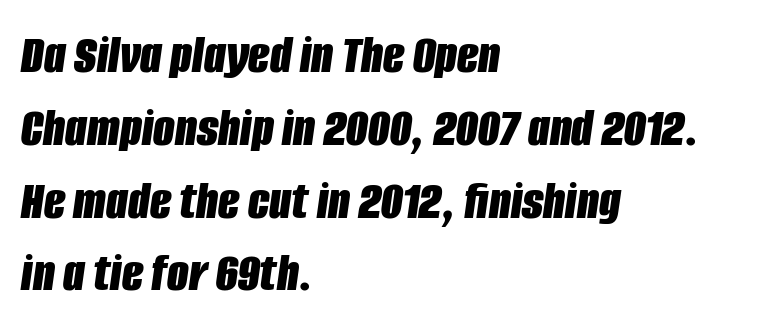
The image shows 56 px bold, condensed type, italic (leaning right); set left-aligned, normal line spacing (1.3x), normal letter spacing, not underlined; low stroke contrast and a large x-height.
